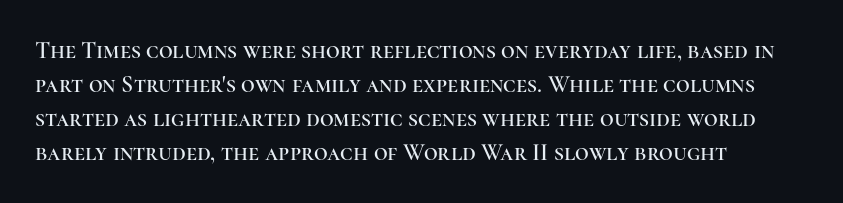
The image shows 24 px text type, upright; set left-aligned, normal line spacing (1.42x), normal letter spacing, not underlined.
